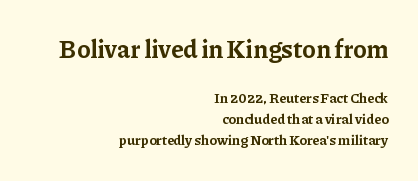
{"italic": "no", "bold": "yes", "underline": "no", "align": "right", "line_spacing": "normal", "line_spacing_ratio": 1.5, "letter_spacing": "normal", "letter_spacing_em": 0.0, "larger_block": "first", "size_ratio": 1.79, "glyph_px": 25}
